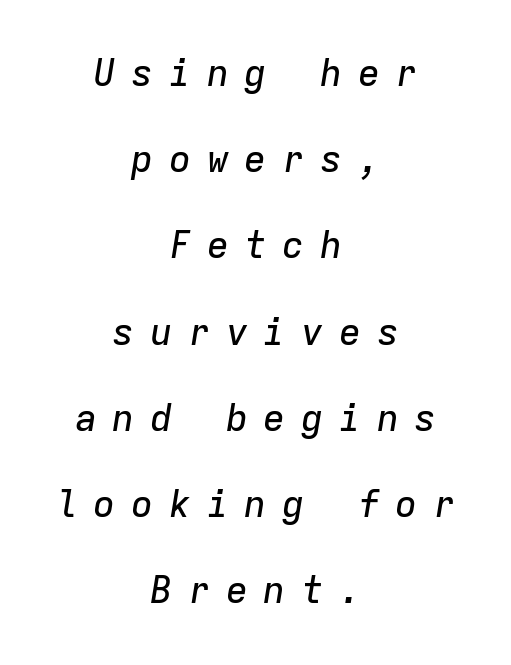
The image shows 37 px text type, italic (leaning right), monospaced; set centered, loose line spacing (2.33x), unusually wide letter spacing (+0.42 em), not underlined; low stroke contrast and a medium x-height.
